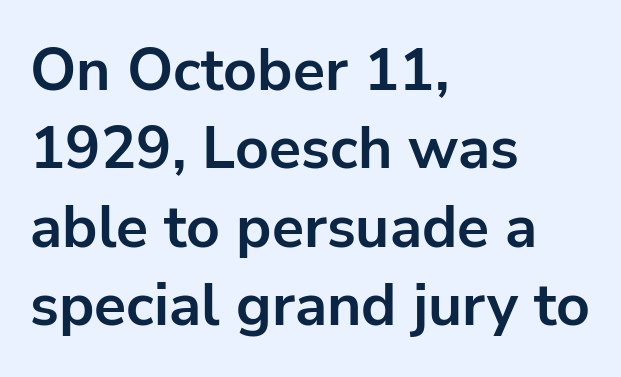
Honestly, there is no underline to notice here at all. Visually the block forms a straight wall on the left and a jagged coastline on the right. The typeface chosen for these lines omits serifs. The rows are spaced the way most documents space them. A typesetter would mark this as roman, not italic. Character widths vary here, with narrow letters taking less room than wide ones.
